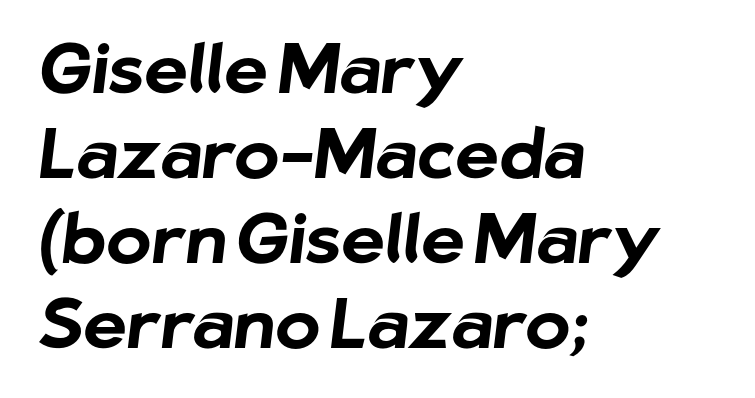
Q: Is the text bold? A: Yes.
Q: Is the typeface a serif or a sans-serif typeface? A: Sans-serif.
Q: Is the text underlined? A: No.
Q: How is the paragraph aligned? A: Left-aligned.
Q: Is the spacing between letters normal or unusually wide? A: Normal.
Q: Is the spacing between lines tight, normal or loose? A: Normal.
Q: Width (condensed, normal, or wide)? A: Normal.
Q: Stroke contrast? A: Low.
Q: x-height? A: Medium.
Q: Monospaced? A: No.
